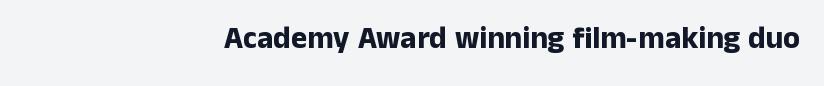
The image shows 31 px bold sans-serif type, upright; set right-aligned, normal letter spacing, not underlined; low stroke contrast and a medium x-height.
